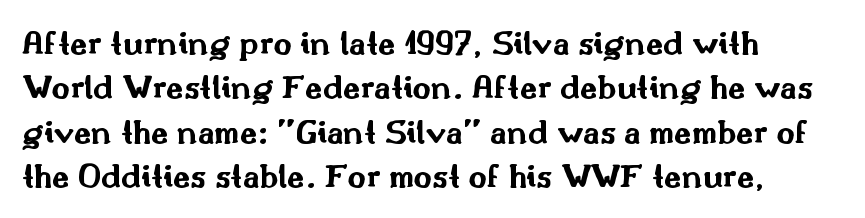
The image shows 35 px bold, wide sans-serif type, upright; set left-aligned, normal line spacing (1.27x), normal letter spacing, not underlined; medium stroke contrast and a small x-height.
